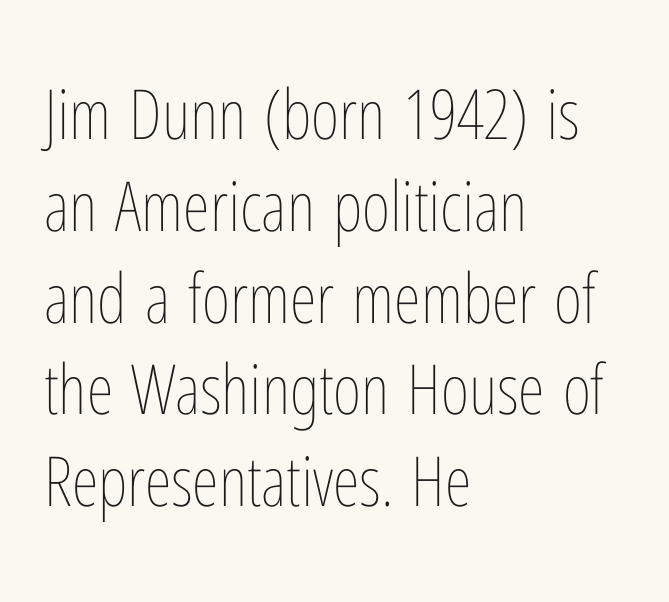
A normal amount of white space separates one row of letters from the next. Varying glyph widths throughout — classic text-font behaviour. These glyphs show unthickened strokes, regular width or finer. Characters follow at the spacing the type designer built in. Nobody drew a line under any word here. If you drew a line through each stem, it would be perfectly vertical.
